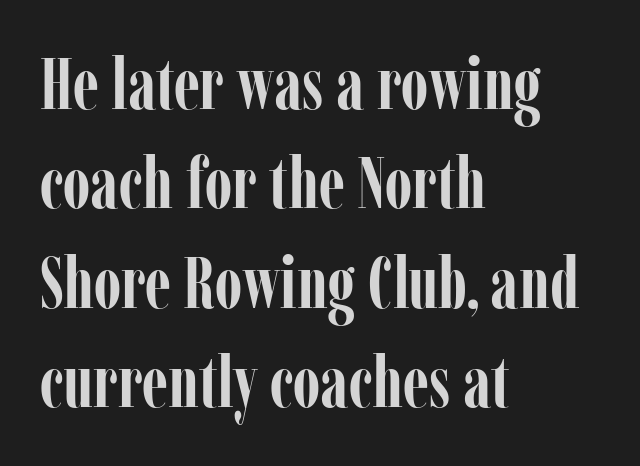
The image shows 72 px semibold, condensed serif type, upright; set left-aligned, normal line spacing (1.38x), normal letter spacing, not underlined; low stroke contrast and a medium x-height.
